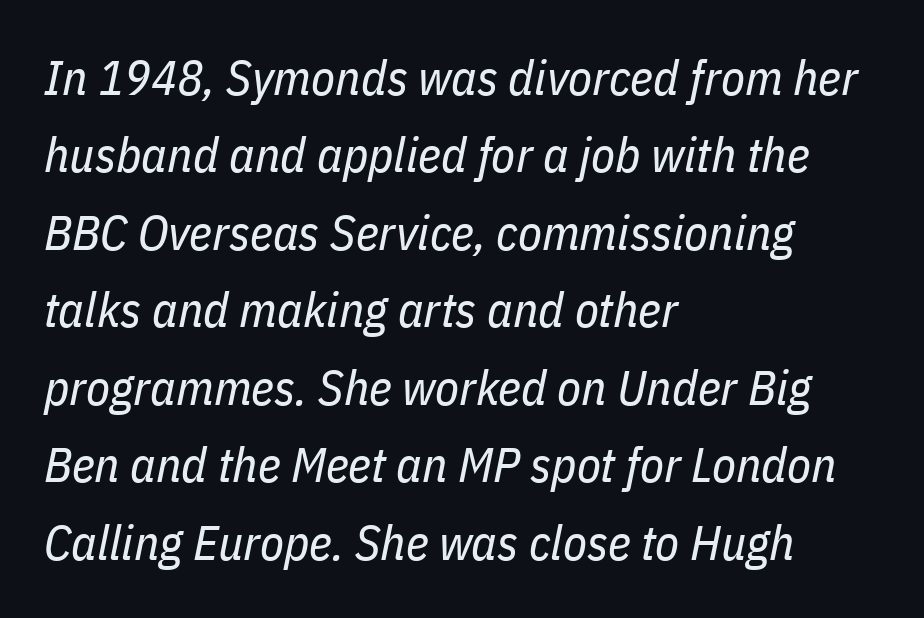
The image shows 49 px regular-weight, condensed type, italic (leaning right); set left-aligned, normal line spacing (1.58x), normal letter spacing, not underlined; low stroke contrast and a medium x-height.
